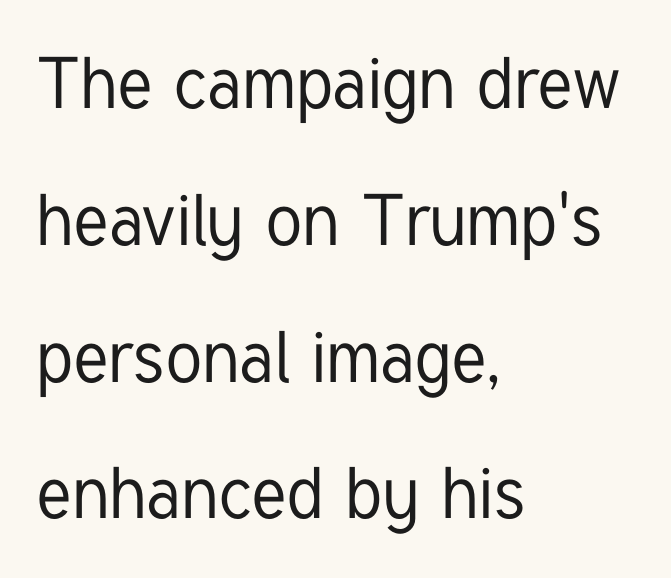
The image shows 72 px condensed sans-serif type, upright; set left-aligned, loose line spacing (1.9x), normal letter spacing, not underlined; low stroke contrast and a medium x-height.
